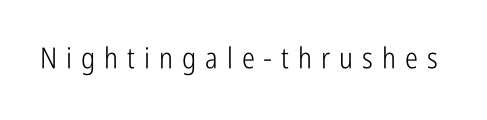
{"serif": "no", "italic": "no", "bold": "no", "weight": "light", "width": "condensed", "stroke_contrast": "low", "x_height": "medium", "monospaced": "no", "underline": "no", "letter_spacing": "wide", "letter_spacing_em": 0.31, "glyph_px": 29}
